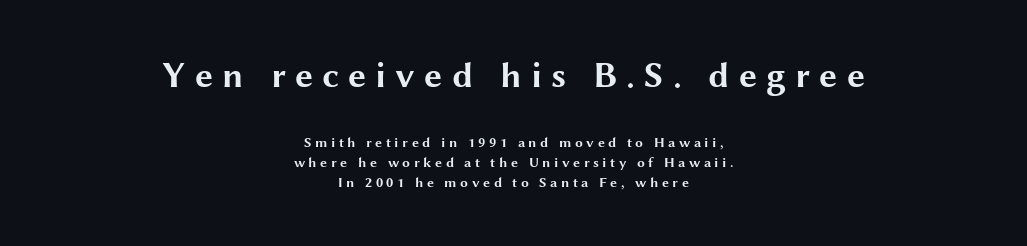
The image shows 36 px bold, wide sans-serif type, upright; set centered, normal line spacing (1.43x), unusually wide letter spacing (+0.25 em), not underlined; the first (top) block is 2.57x larger; medium stroke contrast and a medium x-height.
